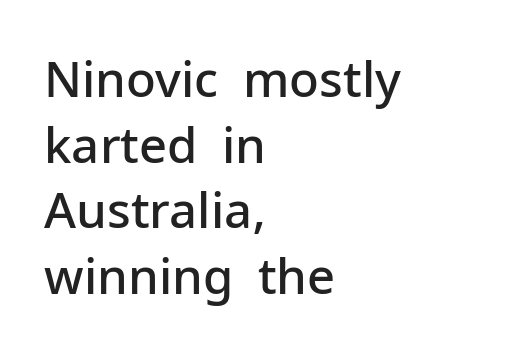
The image shows 49 px semibold sans-serif type, upright; set left-aligned, normal line spacing (1.34x), normal letter spacing, not underlined; low stroke contrast and a medium x-height.
